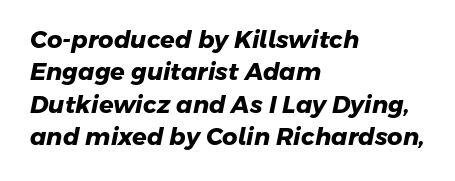
The image shows 24 px bold type; set left-aligned, normal line spacing (1.35x), normal letter spacing, not underlined.
